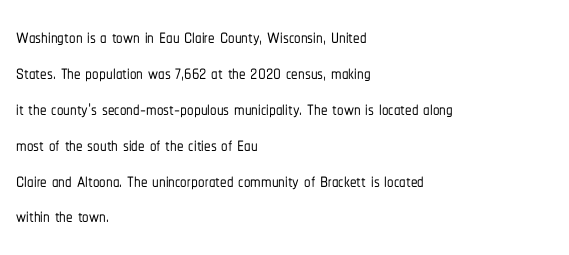
Q: Is the text italic (slanted)? A: No, it is upright.
Q: Is the text underlined? A: No.
Q: How is the paragraph aligned? A: Left-aligned.
Q: Is the spacing between letters normal or unusually wide? A: Normal.
Q: Is the spacing between lines tight, normal or loose? A: Normal.
